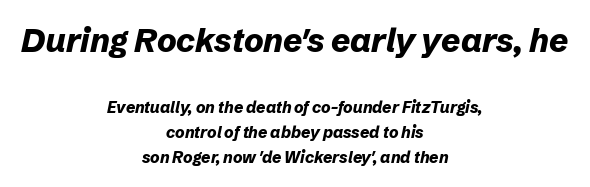
Q: Is the text bold? A: Yes.
Q: Is the text italic (slanted)? A: Yes, it leans right by about 12 degrees.
Q: Is the text underlined? A: No.
Q: How is the paragraph aligned? A: Centered.
Q: Is the spacing between letters normal or unusually wide? A: Normal.
Q: Is the spacing between lines tight, normal or loose? A: Normal.
Q: Which block of text is set in a larger size, the first (top) or the second (bottom)? A: The first (top) one.
Q: Width (condensed, normal, or wide)? A: Normal.
Q: Stroke contrast? A: Low.
Q: x-height? A: Medium.
Q: Monospaced? A: No.
